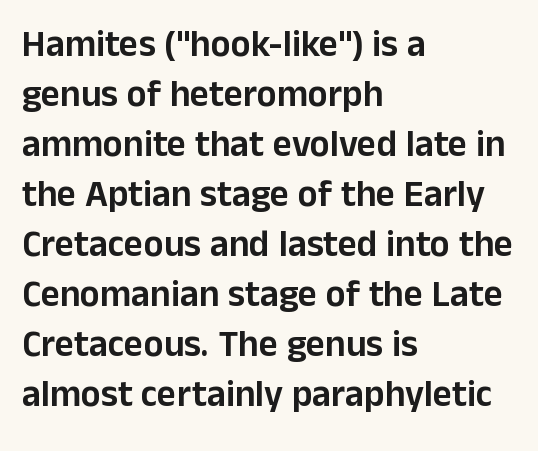
The image shows 37 px sans-serif type, upright; set left-aligned, normal line spacing (1.35x), normal letter spacing, not underlined; low stroke contrast and a medium x-height.
